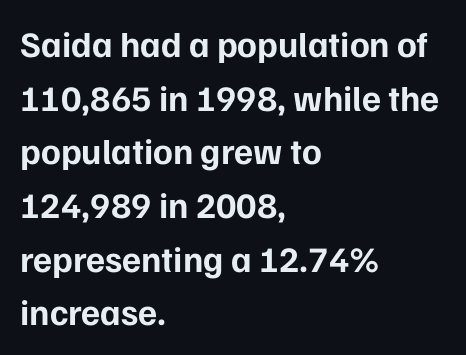
Q: Is the text bold? A: Yes.
Q: Is the text italic (slanted)? A: No, it is upright.
Q: Is the typeface a serif or a sans-serif typeface? A: Sans-serif.
Q: Is the text underlined? A: No.
Q: How is the paragraph aligned? A: Left-aligned.
Q: Is the spacing between letters normal or unusually wide? A: Normal.
Q: Is the spacing between lines tight, normal or loose? A: Normal.
Q: Width (condensed, normal, or wide)? A: Normal.
Q: Stroke contrast? A: Low.
Q: x-height? A: Medium.
Q: Monospaced? A: No.
